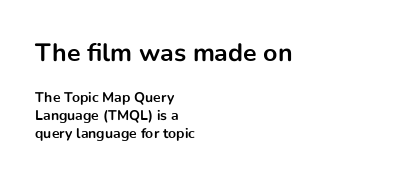
The image shows 25 px bold type, upright; set left-aligned, normal line spacing (1.28x), normal letter spacing, not underlined; the first (top) block is 1.79x larger.
